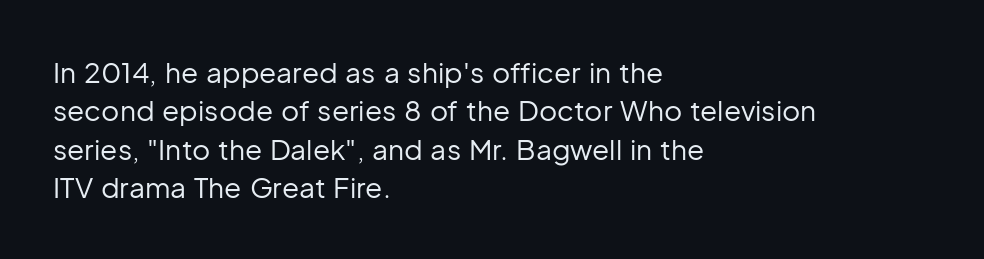
{"serif": "no", "italic": "no", "bold": "no", "weight": "regular", "width": "normal", "stroke_contrast": "low", "x_height": "medium", "monospaced": "no", "underline": "no", "align": "left", "line_spacing": "normal", "line_spacing_ratio": 1.37, "letter_spacing": "normal", "letter_spacing_em": 0.0, "glyph_px": 28}
